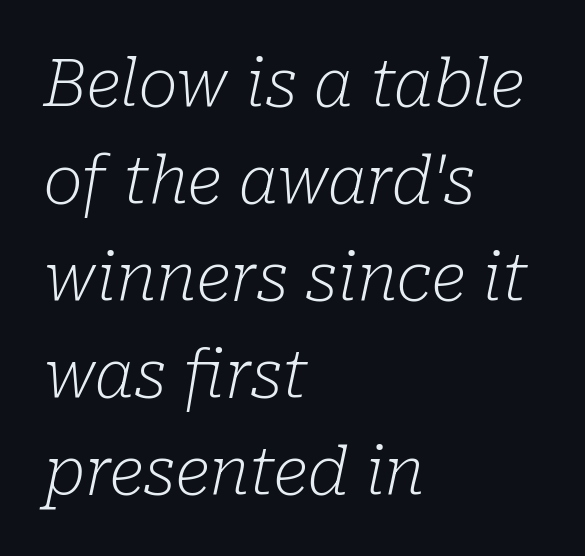
Q: Is the text bold? A: No.
Q: Is the text italic (slanted)? A: Yes, it leans right by about 10 degrees.
Q: Is the typeface a serif or a sans-serif typeface? A: Serif.
Q: Is the text underlined? A: No.
Q: How is the paragraph aligned? A: Left-aligned.
Q: Is the spacing between letters normal or unusually wide? A: Normal.
Q: Is the spacing between lines tight, normal or loose? A: Normal.
Q: Width (condensed, normal, or wide)? A: Normal.
Q: Stroke contrast? A: Low.
Q: x-height? A: Medium.
Q: Monospaced? A: No.
